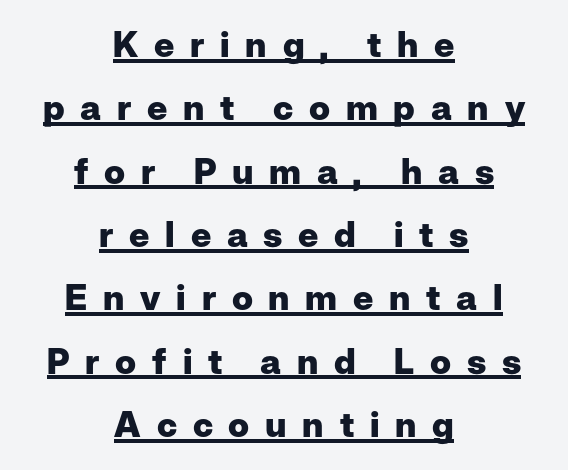
The image shows 35 px heavy sans-serif type, upright; set centered, line spacing 1.81x, unusually wide letter spacing (+0.45 em), underlined; low stroke contrast and a medium x-height.
